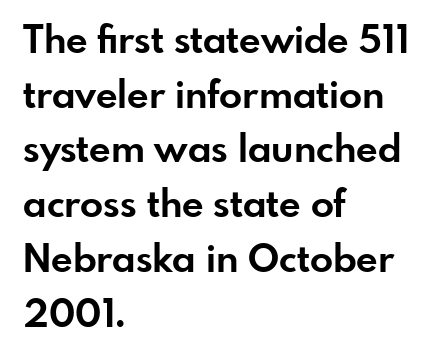
Each glyph is drawn with heavy, bold strokes. Do the characters align in a grid? No, the font is proportional. A typesetter would call this zero additional tracking. A typesetter would label this face a sans. Honestly, the row spacing looks completely unremarkable.
